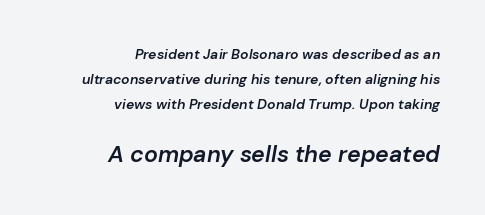
Q: Is the text bold? A: Semi-bold.
Q: Is the text italic (slanted)? A: Yes, it leans right by about 10 degrees.
Q: Is the text underlined? A: No.
Q: How is the paragraph aligned? A: Right-aligned.
Q: Is the spacing between letters normal or unusually wide? A: Normal.
Q: Which block of text is set in a larger size, the first (top) or the second (bottom)? A: The second (bottom) one.
